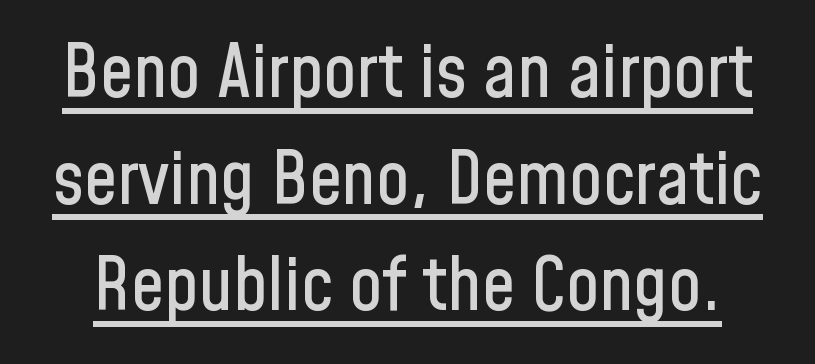
The image shows 74 px condensed sans-serif type, upright; set normal line spacing (1.44x), normal letter spacing, underlined; low stroke contrast and a medium x-height.
